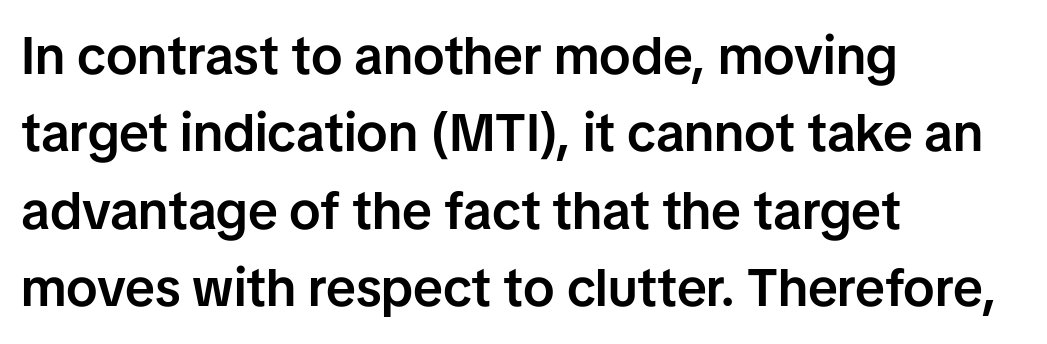
The image shows 53 px semibold sans-serif type, upright; set left-aligned, normal line spacing (1.46x), normal letter spacing, not underlined; low stroke contrast and a medium x-height.
